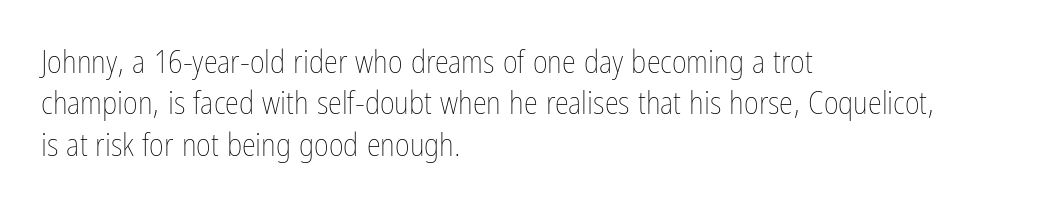
Q: Is the text bold? A: No.
Q: Is the text italic (slanted)? A: No, it is upright.
Q: Is the text underlined? A: No.
Q: How is the paragraph aligned? A: Left-aligned.
Q: Is the spacing between letters normal or unusually wide? A: Normal.
Q: Is the spacing between lines tight, normal or loose? A: Normal.
Q: Width (condensed, normal, or wide)? A: Condensed.
Q: Stroke contrast? A: Low.
Q: x-height? A: Medium.
Q: Monospaced? A: No.
